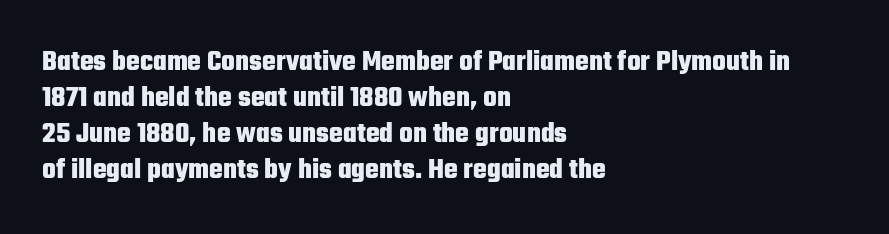
When letters stand straight like this, we call the style roman or upright. Alignment: flush left. Each letter keeps its own natural width here, so spacing adapts to shape. Underline: absent. The typeface chosen for these lines omits serifs. No extra tracking has been applied to these lines.
